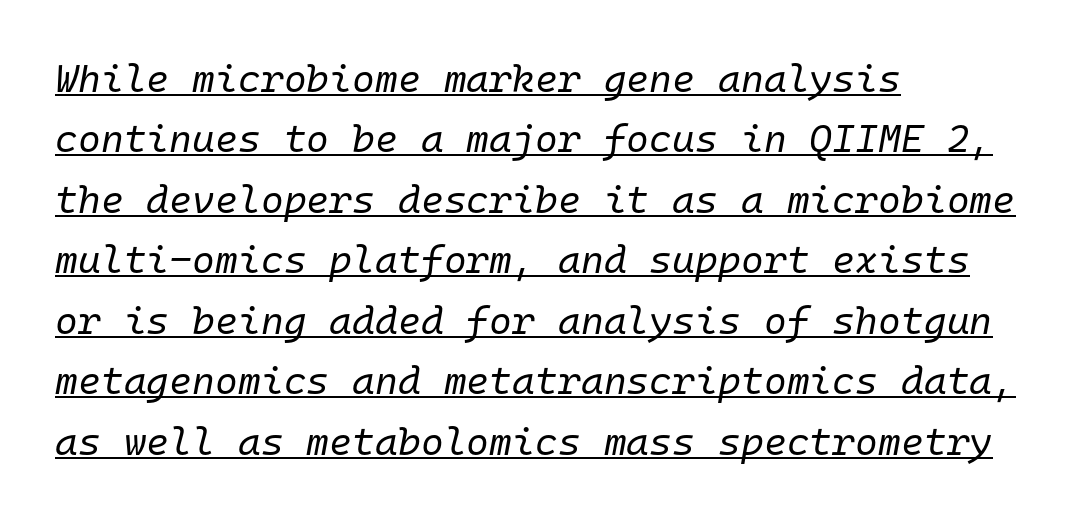
The passage shown is typed in a monospace face where columns stay perfectly aligned. Look at the tracking — it's just the regular setting, nothing added. On a weight scale, this lands at 450 or below. Leading matches the norm, producing a regular column. Quick note: italic. Caption: lettering with a line underneath.
